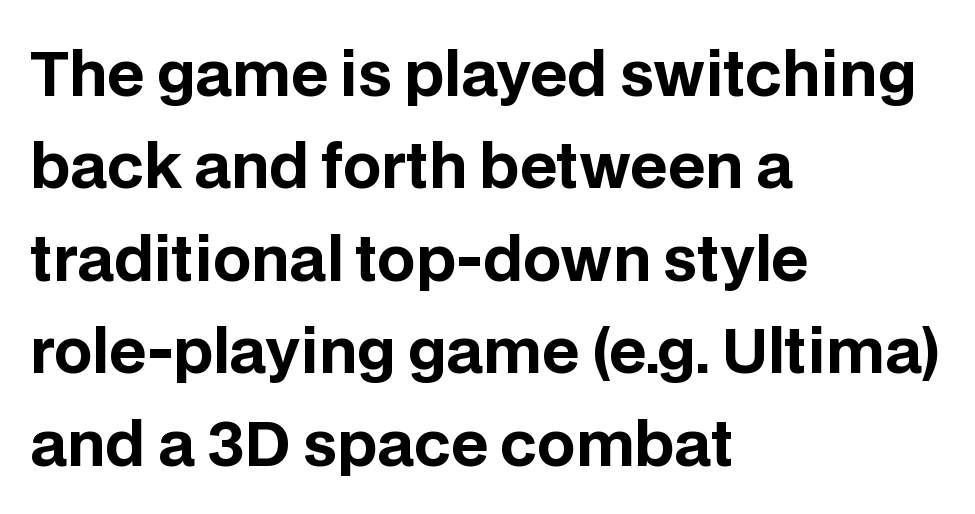
{"serif": "no", "italic": "no", "bold": "yes", "weight": "bold", "width": "normal", "stroke_contrast": "low", "x_height": "large", "monospaced": "no", "underline": "no", "align": "left", "line_spacing": "normal", "line_spacing_ratio": 1.54, "letter_spacing": "normal", "letter_spacing_em": 0.0, "glyph_px": 60}
